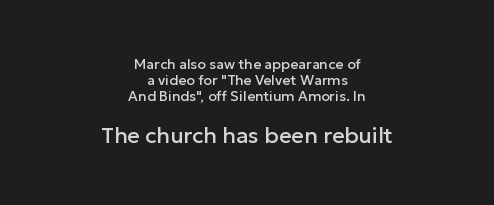
{"italic": "no", "underline": "no", "align": "center", "line_spacing": "tight", "line_spacing_ratio": 1.15, "letter_spacing": "normal", "letter_spacing_em": 0.0, "larger_block": "second", "size_ratio": 1.57, "glyph_px": 22}
